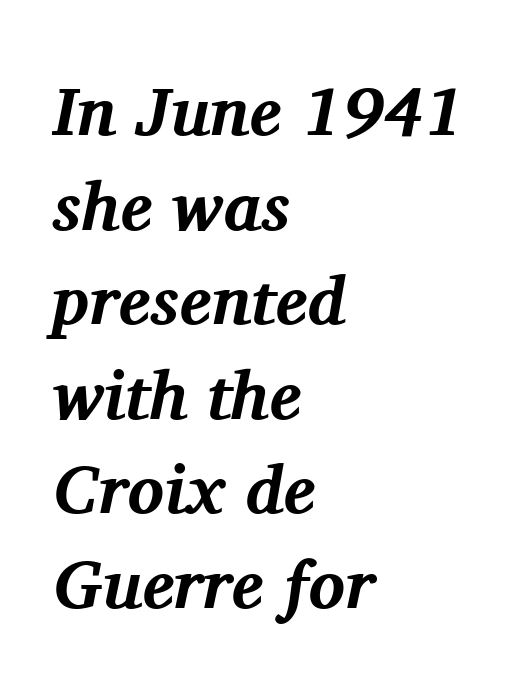
Q: Is the text bold? A: Yes.
Q: Is the text italic (slanted)? A: Yes, it leans right by about 11 degrees.
Q: Is the typeface a serif or a sans-serif typeface? A: Serif.
Q: Is the text underlined? A: No.
Q: How is the paragraph aligned? A: Left-aligned.
Q: Is the spacing between letters normal or unusually wide? A: Normal.
Q: Is the spacing between lines tight, normal or loose? A: Normal.
Q: Width (condensed, normal, or wide)? A: Normal.
Q: Stroke contrast? A: Medium.
Q: x-height? A: Medium.
Q: Monospaced? A: No.
